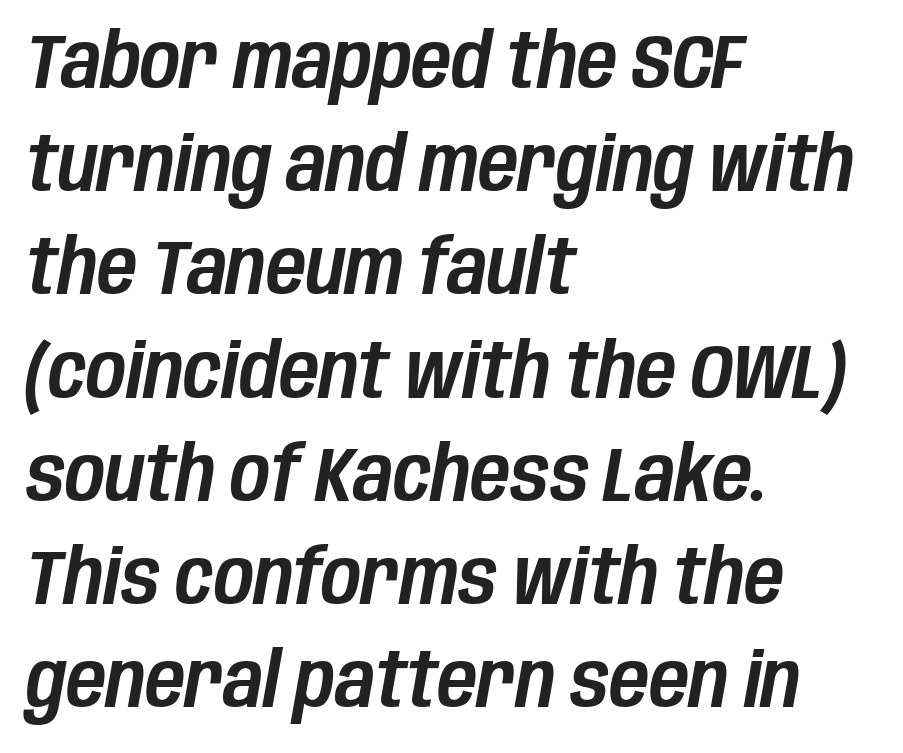
{"italic": "yes", "lean": "right", "slant_degrees": 10, "width": "condensed", "stroke_contrast": "low", "x_height": "large", "monospaced": "no", "underline": "no", "align": "left", "line_spacing": "normal", "line_spacing_ratio": 1.34, "letter_spacing": "normal", "letter_spacing_em": 0.0, "glyph_px": 77}
